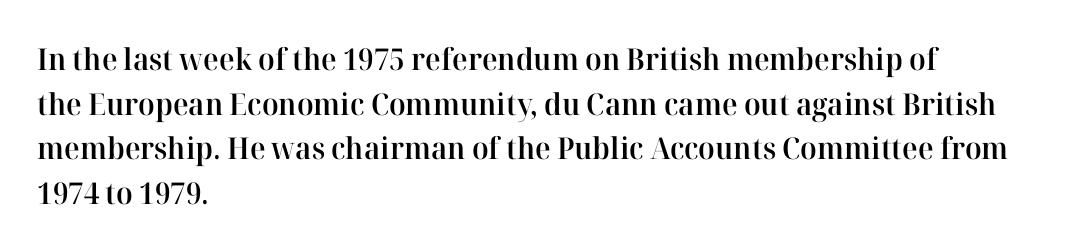
Q: Is the text bold? A: Semi-bold.
Q: Is the text italic (slanted)? A: No, it is upright.
Q: Is the typeface a serif or a sans-serif typeface? A: Serif.
Q: Is the text underlined? A: No.
Q: How is the paragraph aligned? A: Left-aligned.
Q: Is the spacing between letters normal or unusually wide? A: Normal.
Q: Is the spacing between lines tight, normal or loose? A: Normal.
Q: Width (condensed, normal, or wide)? A: Normal.
Q: Stroke contrast? A: High.
Q: x-height? A: Medium.
Q: Monospaced? A: No.
